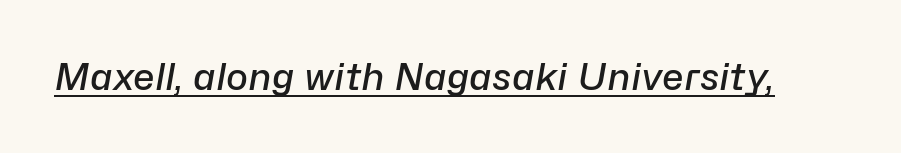
No extra tracking has been applied to these lines. Looking at the ascenders, they clearly lean. The letters advance in unequal steps, a hallmark of proportional type. The rendering uses a semibold face; strokes are thickened but not to full bold.
